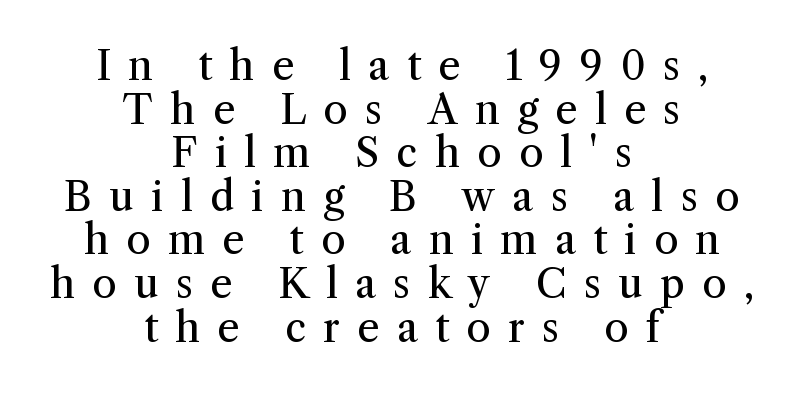
Rendered with straight, roman letterforms. Nothing heavy about these letters — not bold at all. No word sits above an underline. The lines are quadded center. A serif font was chosen for this passage. Caption: expanded tracking, letters set apart.
